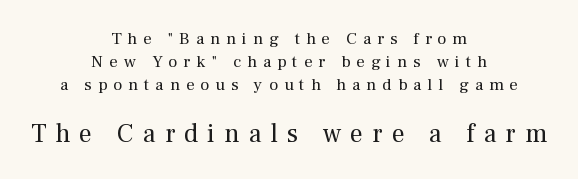
{"italic": "no", "bold": "no", "underline": "no", "align": "center", "line_spacing": "normal", "line_spacing_ratio": 1.36, "letter_spacing": "wide", "letter_spacing_em": 0.35, "larger_block": "second", "size_ratio": 1.53, "glyph_px": 26}
